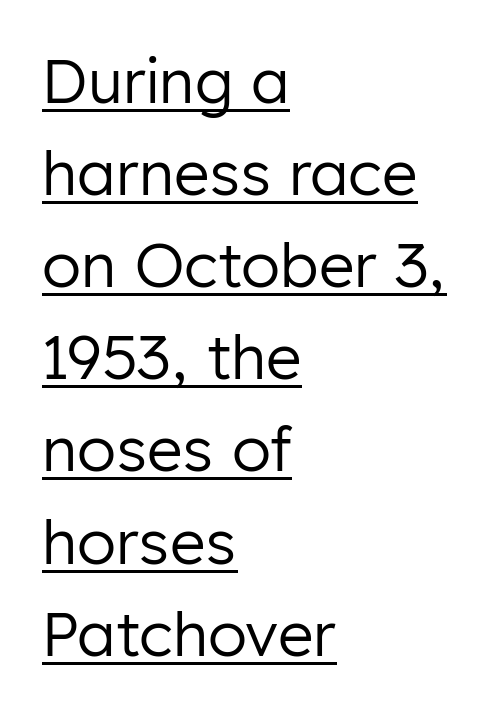
Regarding serifs, this sample does without them. A roman cut, with each character standing at attention. The passage shown has conventional tracking throughout. Summary of weight: not heavy and not bold. The setting favours the left margin, as ordinary paragraphs usually do. Each letter keeps its own natural width here, so spacing adapts to shape.
